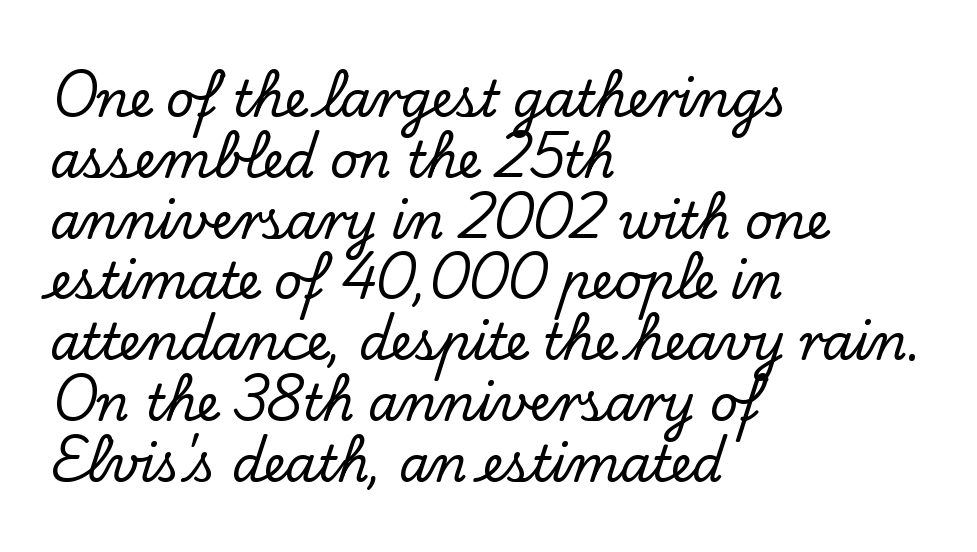
The image shows 49 px serif type; set left-aligned, line spacing 1.24x, normal letter spacing, not underlined; low stroke contrast and a small x-height.
